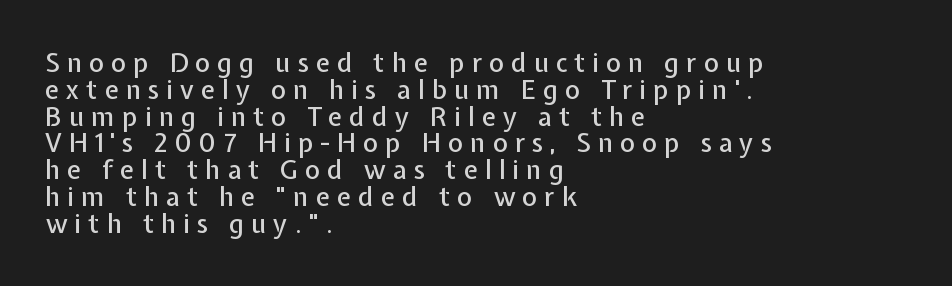
The image shows 26 px text type, upright; set left-aligned, tight line spacing (1.03x), unusually wide letter spacing (+0.27 em), not underlined.
